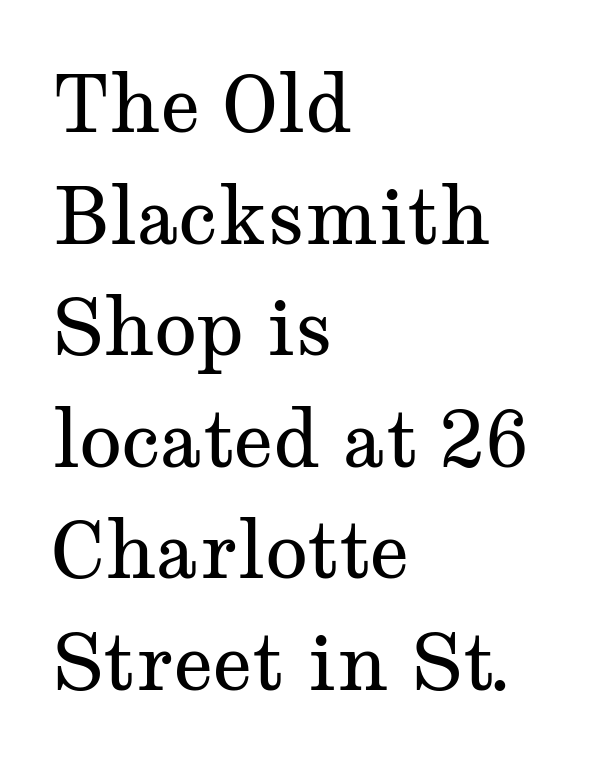
The image shows 78 px regular-weight, wide serif type, upright; set left-aligned, normal line spacing (1.43x), normal letter spacing, not underlined; medium stroke contrast and a medium x-height.
